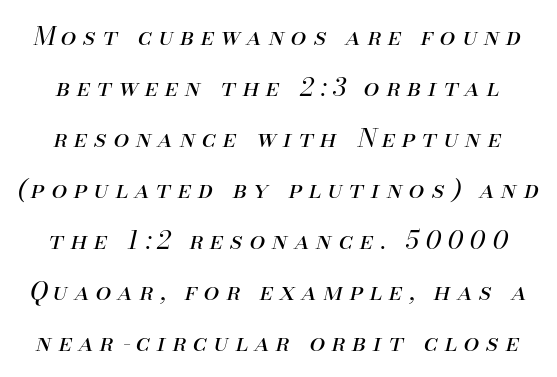
{"italic": "yes", "lean": "right", "slant_degrees": 13, "bold": "no", "underline": "no", "line_spacing": "loose", "line_spacing_ratio": 2.04, "letter_spacing": "wide", "letter_spacing_em": 0.27, "glyph_px": 25}
